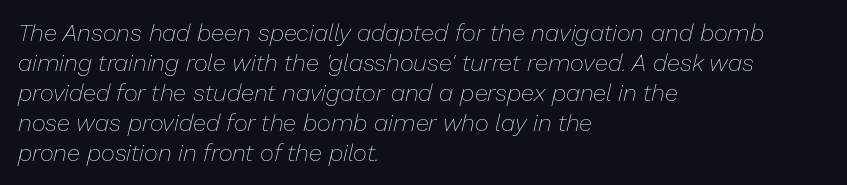
{"italic": "yes", "lean": "right", "slant_degrees": 13, "bold": "no", "underline": "no", "align": "left", "line_spacing": "normal", "line_spacing_ratio": 1.25, "letter_spacing": "normal", "letter_spacing_em": 0.0, "glyph_px": 24}
